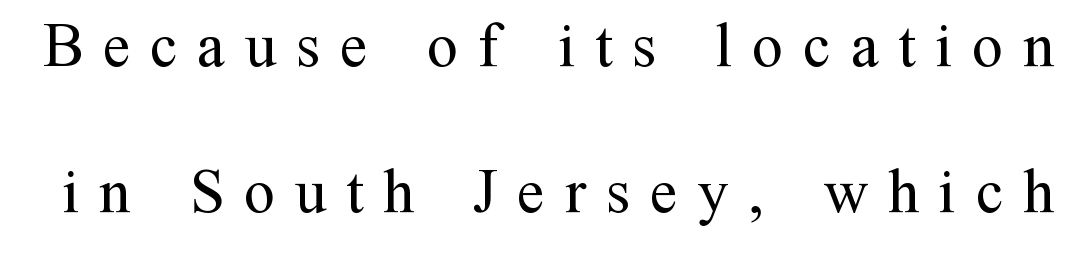
Display-style spreading of the glyphs; the letterfit is very open. Just letters on the line, the space beneath them empty. Letterform terminals end in serifs throughout the passage. This sample has the flowing, uneven cadence of proportional lettering. This reads as an unemphasized weight, regular at the heaviest.
